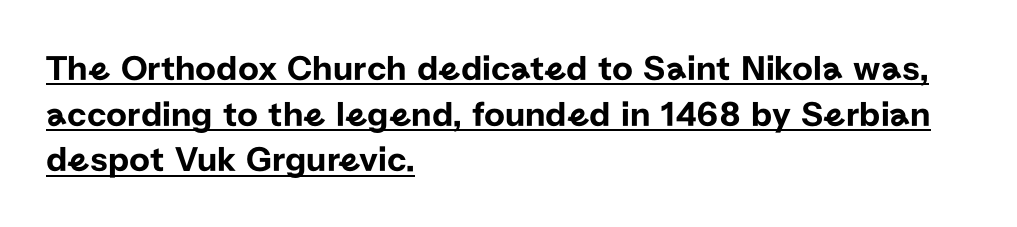
Q: Is the text italic (slanted)? A: No, it is upright.
Q: Is the typeface a serif or a sans-serif typeface? A: Sans-serif.
Q: Is the text underlined? A: Yes.
Q: How is the paragraph aligned? A: Left-aligned.
Q: Is the spacing between letters normal or unusually wide? A: Normal.
Q: Is the spacing between lines tight, normal or loose? A: Normal.
Q: Width (condensed, normal, or wide)? A: Normal.
Q: Stroke contrast? A: Low.
Q: x-height? A: Medium.
Q: Monospaced? A: No.
